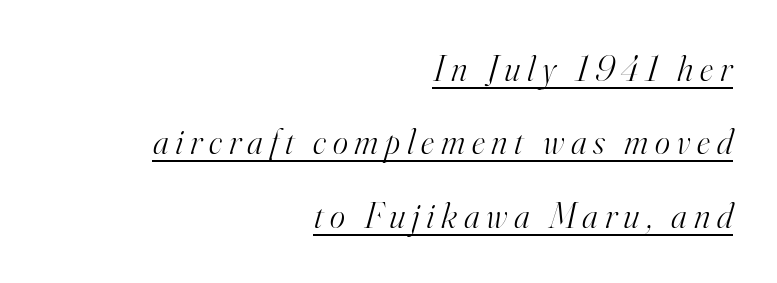
The image shows 36 px light serif type, italic (leaning right); set right-aligned, loose line spacing (2.04x), underlined; high stroke contrast and a small x-height.
